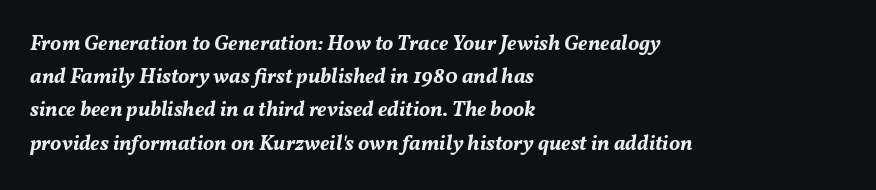
{"italic": "yes", "lean": "right", "slant_degrees": 11, "bold": "yes", "underline": "no", "align": "left", "line_spacing": "normal", "line_spacing_ratio": 1.58, "letter_spacing": "normal", "letter_spacing_em": 0.0, "glyph_px": 21}
